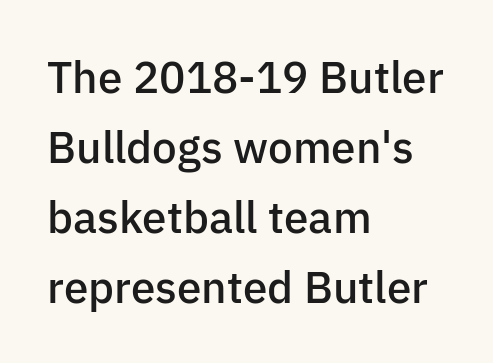
Q: Is the text bold? A: Semi-bold.
Q: Is the text italic (slanted)? A: No, it is upright.
Q: Is the typeface a serif or a sans-serif typeface? A: Sans-serif.
Q: Is the text underlined? A: No.
Q: How is the paragraph aligned? A: Left-aligned.
Q: Is the spacing between letters normal or unusually wide? A: Normal.
Q: Is the spacing between lines tight, normal or loose? A: Normal.
Q: Width (condensed, normal, or wide)? A: Normal.
Q: Stroke contrast? A: Low.
Q: x-height? A: Medium.
Q: Monospaced? A: No.
